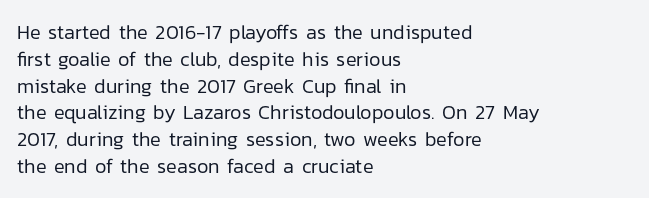
The image shows 20 px text type, upright; set left-aligned, normal line spacing (1.34x), normal letter spacing, not underlined.
